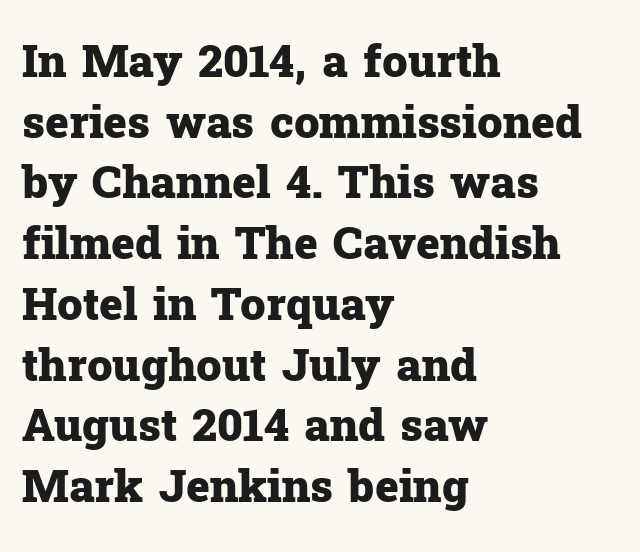
Spacing between characters is what you'd get straight out of the box. Varying glyph widths throughout — classic text-font behaviour. In terms of leading, this rendering sits right in the middle. Italic? Not at all — the glyphs are vertical.
